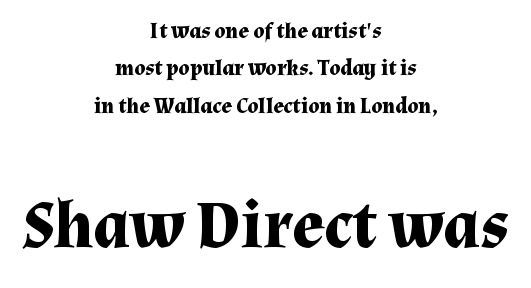
The block sitting lower on the canvas is the one with enlarged characters. Inter-character spacing is left at the font's built-in metrics. Type without underlining. The text was rendered using a seriffed face with decorative stroke endings. Strong, thick strokes mark this as bold type. Compared with typical paragraphs, the rows here are spaced about the same.
